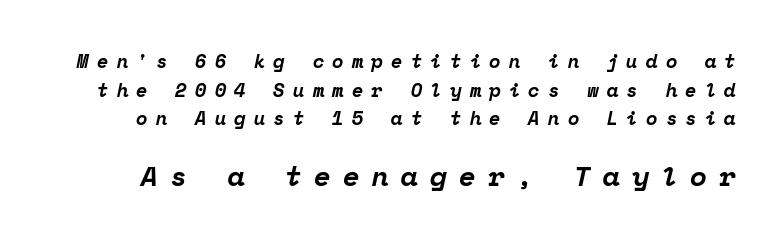
The image shows 28 px bold serif type, italic (leaning right), monospaced; set normal line spacing (1.51x), unusually wide letter spacing (+0.42 em), not underlined; the second (bottom) block is 1.47x larger; low stroke contrast and a medium x-height.
